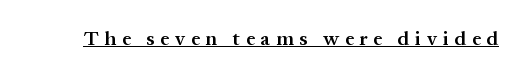
The image shows 20 px text type, upright; set unusually wide letter spacing (+0.29 em), underlined.
